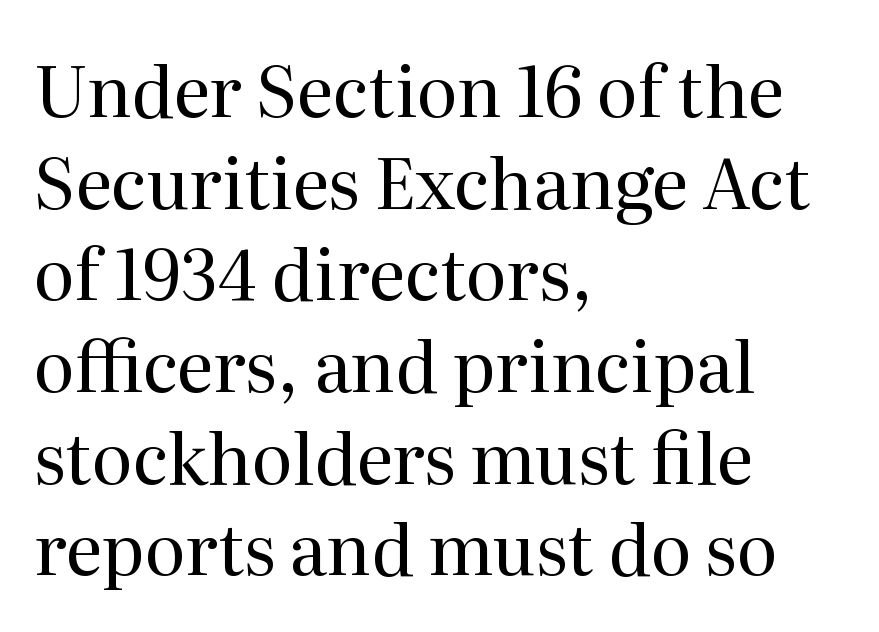
The image shows 70 px regular-weight serif type, upright; set left-aligned, normal line spacing (1.31x), normal letter spacing, not underlined; medium stroke contrast and a medium x-height.
